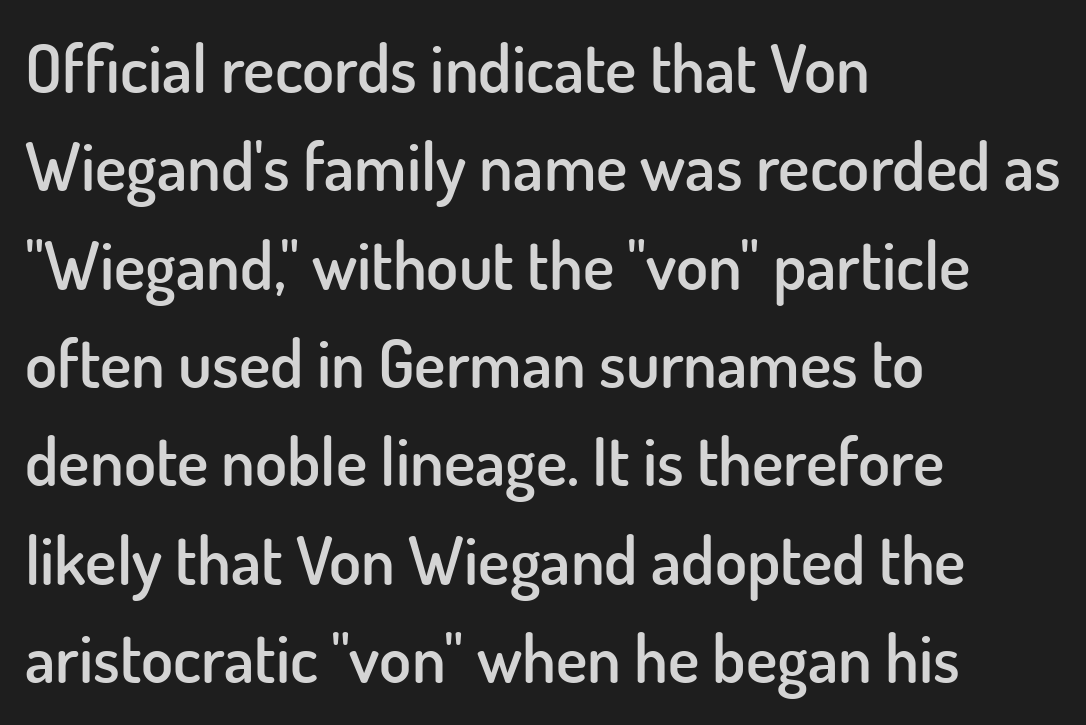
The designer left line spacing at the default. Heft: intermediate — a semibold. The passage is arranged the way most books set body copy — flush left. Classification — sans serif. Ascenders rise straight up at ninety degrees.
